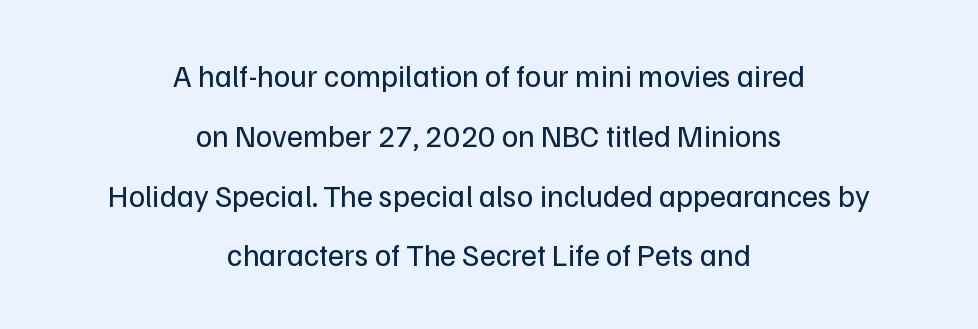
The rendering uses natural spacing where letterforms have individual widths. Notice how the stems are strictly vertical — no italics here. Rule under the text: the space is simply empty. Each stroke keeps to a modest, everyday thickness or less.
